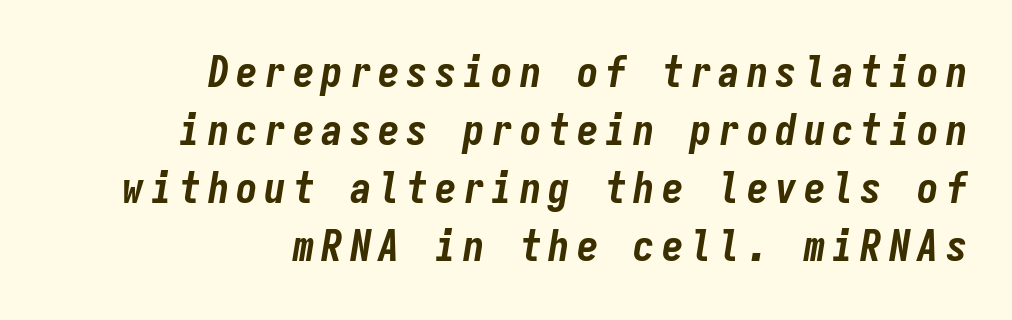
Q: Is the text bold? A: Yes.
Q: Is the text italic (slanted)? A: Yes, it leans right by about 9 degrees.
Q: Is the text underlined? A: No.
Q: How is the paragraph aligned? A: Right-aligned.
Q: Is the spacing between lines tight, normal or loose? A: Normal.
Q: Width (condensed, normal, or wide)? A: Condensed.
Q: Stroke contrast? A: Low.
Q: x-height? A: Medium.
Q: Monospaced? A: Yes.
